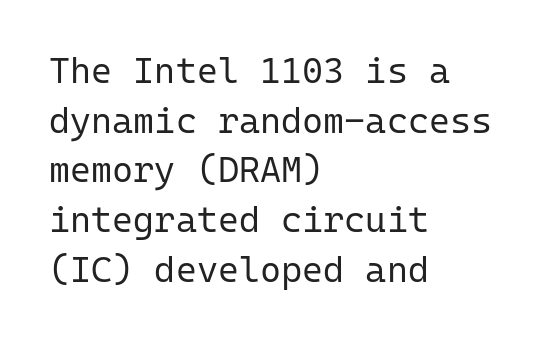
Q: Is the text bold? A: No.
Q: Is the text italic (slanted)? A: No, it is upright.
Q: Is the typeface a serif or a sans-serif typeface? A: Sans-serif.
Q: Is the text underlined? A: No.
Q: How is the paragraph aligned? A: Left-aligned.
Q: Is the spacing between letters normal or unusually wide? A: Normal.
Q: Is the spacing between lines tight, normal or loose? A: Normal.
Q: Width (condensed, normal, or wide)? A: Normal.
Q: Stroke contrast? A: Low.
Q: x-height? A: Medium.
Q: Monospaced? A: Yes.
